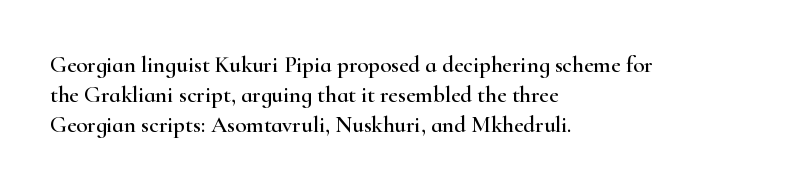
The rendering keeps characters at their native spacing. The string is rendered with underlining switched off. It's the straight-up-and-down kind of type. The paragraph has a hard left edge and a soft right edge. One glance says typical: line gaps are just what's usual.
